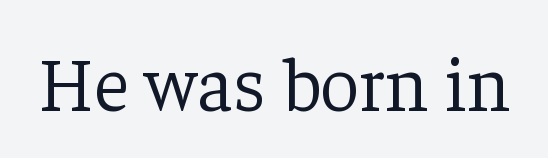
The image shows 77 px light serif type, upright; set normal letter spacing, not underlined; low stroke contrast and a medium x-height.
